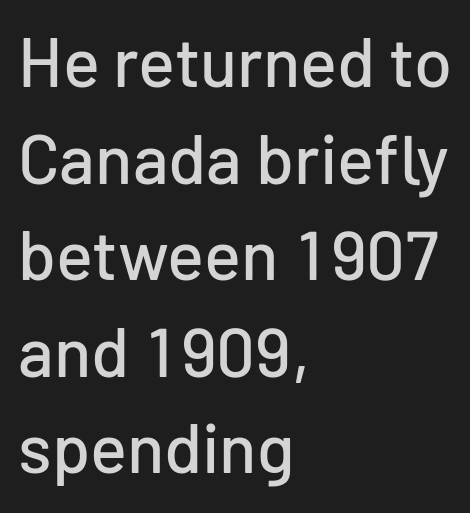
Q: Is the text italic (slanted)? A: No, it is upright.
Q: Is the typeface a serif or a sans-serif typeface? A: Sans-serif.
Q: Is the text underlined? A: No.
Q: How is the paragraph aligned? A: Left-aligned.
Q: Is the spacing between letters normal or unusually wide? A: Normal.
Q: Is the spacing between lines tight, normal or loose? A: Normal.
Q: Width (condensed, normal, or wide)? A: Normal.
Q: Stroke contrast? A: Low.
Q: x-height? A: Medium.
Q: Monospaced? A: No.
